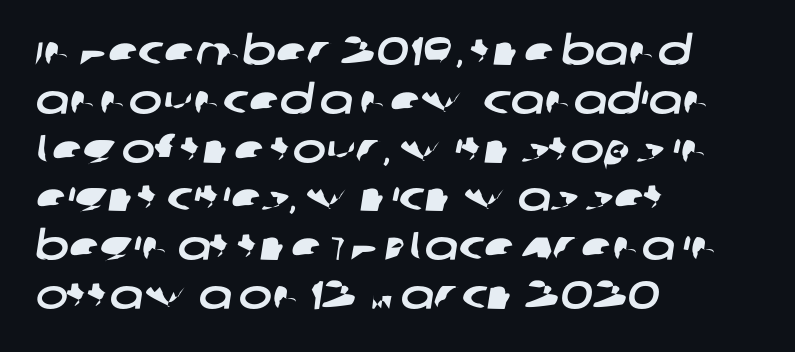
Standard letterfit; no display-style spreading of the glyphs. Line starts are locked; line ends wander. Nope, no serifs anywhere on these letters. The foot of each line stays bare and open. The face used here is proportionally spaced, like ordinary book or web type.
